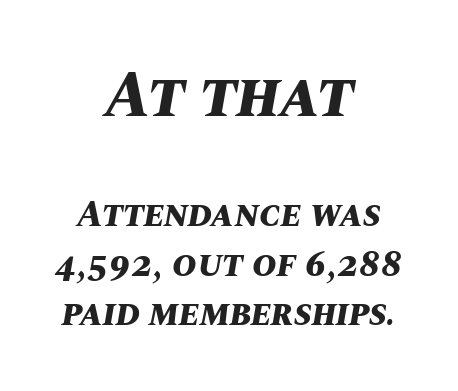
Q: Is the text bold? A: Yes.
Q: Is the text italic (slanted)? A: Yes, it leans right by about 10 degrees.
Q: Is the text underlined? A: No.
Q: How is the paragraph aligned? A: Centered.
Q: Is the spacing between letters normal or unusually wide? A: Normal.
Q: Is the spacing between lines tight, normal or loose? A: Normal.
Q: Which block of text is set in a larger size, the first (top) or the second (bottom)? A: The first (top) one.
Q: Width (condensed, normal, or wide)? A: Normal.
Q: Stroke contrast? A: Medium.
Q: x-height? A: Large.
Q: Monospaced? A: No.
